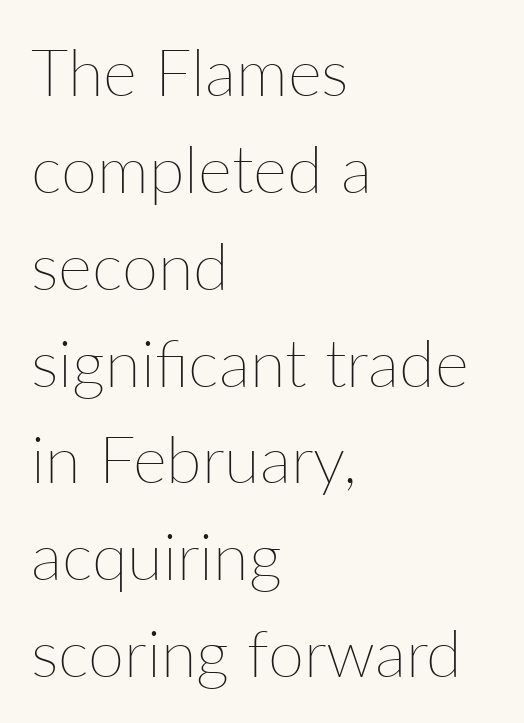
Proportional: the letters do not fall into vertical columns. In terms of letterspacing, this is plain default setting. Baseline-to-baseline distance is the conventional proportion of letter height. Does the lettering tilt? It doesn't — this is upright. Each row of text sits above clean, open space.
